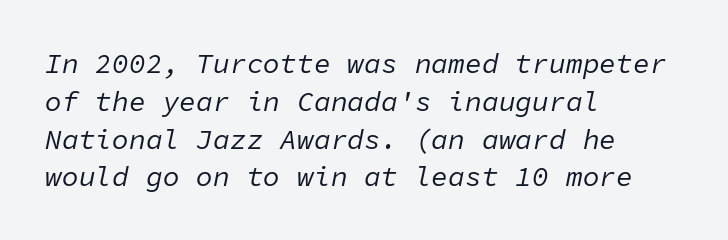
Think of a typewriter: that constant character pitch is what you see here. Descender tails drop into unmarked territory. Visually the block forms a straight wall on the left and a jagged coastline on the right. These lines sit exactly where default settings would place them. A typesetter would mark this as italic. How are the letters spaced? Ordinarily, with no added tracking.
